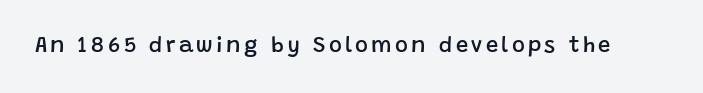
The image shows 22 px text type, upright; set not underlined.
